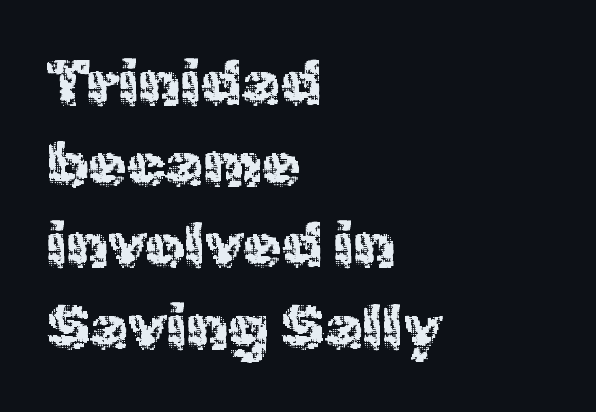
Compared with typical paragraphs, the rows here are spaced about the same. These lines keep a tight, regular rhythm from letter to letter. This rendering features lettering with no underline. Type style note: lacks serifs. A typesetter would mark this as roman, not italic.
